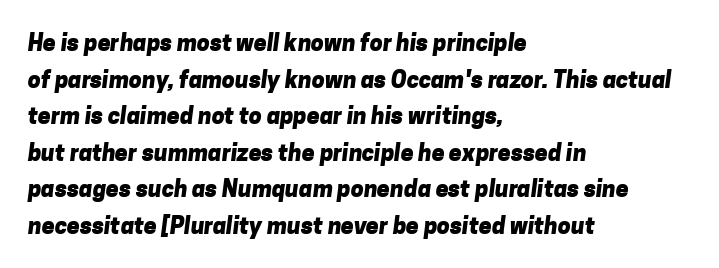
{"bold": "yes", "underline": "no", "align": "left", "line_spacing": "normal", "line_spacing_ratio": 1.59, "letter_spacing": "normal", "letter_spacing_em": 0.0, "glyph_px": 23}
